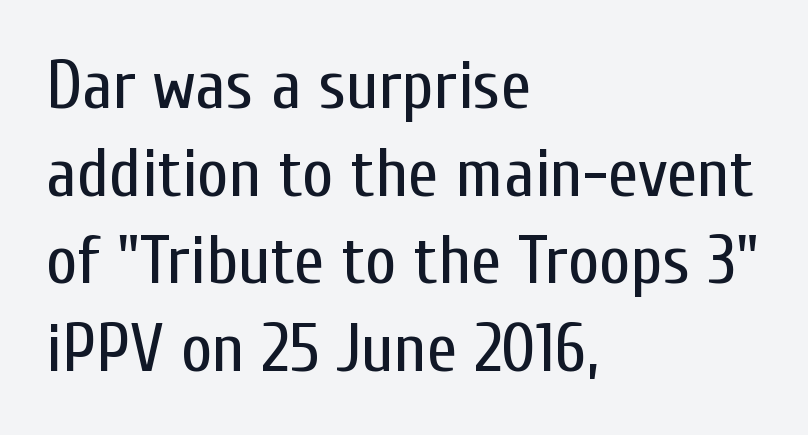
{"serif": "no", "italic": "no", "bold": "no", "weight": "regular", "width": "condensed", "stroke_contrast": "low", "x_height": "medium", "monospaced": "no", "underline": "no", "align": "left", "line_spacing": "normal", "line_spacing_ratio": 1.27, "letter_spacing": "normal", "letter_spacing_em": 0.0, "glyph_px": 69}
